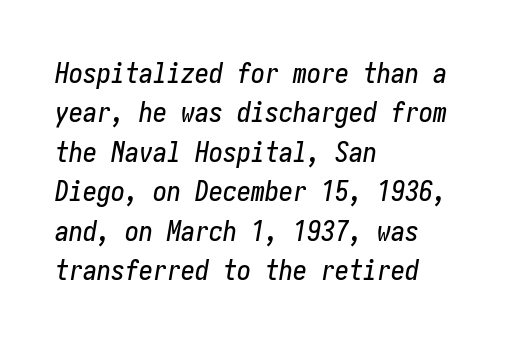
{"italic": "yes", "lean": "right", "slant_degrees": 10, "width": "condensed", "stroke_contrast": "low", "x_height": "medium", "underline": "no", "align": "left", "line_spacing": "normal", "line_spacing_ratio": 1.41, "letter_spacing": "normal", "letter_spacing_em": 0.0, "glyph_px": 28}
